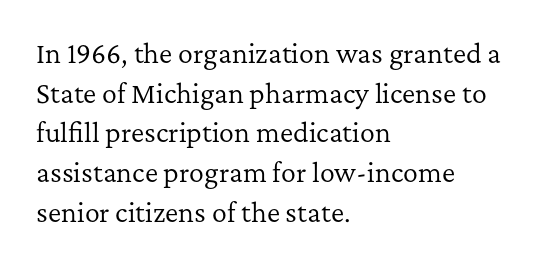
{"italic": "no", "bold": "no", "underline": "no", "align": "left", "line_spacing": "normal", "line_spacing_ratio": 1.59, "letter_spacing": "normal", "letter_spacing_em": 0.0, "glyph_px": 25}
